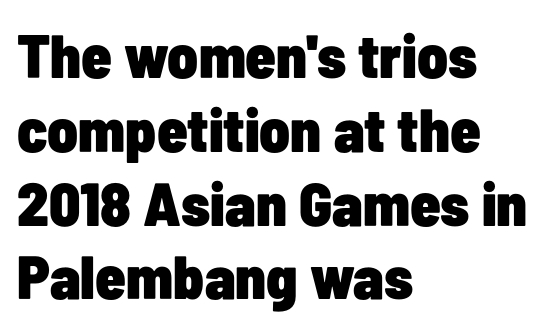
Q: Is the text bold? A: Yes.
Q: Is the text italic (slanted)? A: No, it is upright.
Q: Is the typeface a serif or a sans-serif typeface? A: Sans-serif.
Q: Is the text underlined? A: No.
Q: How is the paragraph aligned? A: Left-aligned.
Q: Is the spacing between letters normal or unusually wide? A: Normal.
Q: Width (condensed, normal, or wide)? A: Condensed.
Q: Stroke contrast? A: Low.
Q: x-height? A: Medium.
Q: Monospaced? A: No.
